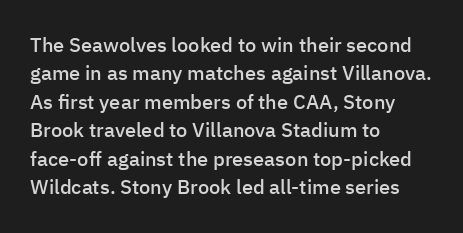
The strokes are fattened partway — semibold, not bold. The typesetter chose a ragged-right arrangement here. The letters sit at their default tracking, neither squeezed nor spread. If you measured baseline to baseline, you'd find a middling distance. The font's upright variant was chosen for this text.
